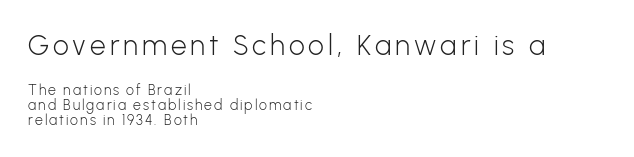
{"serif": "no", "italic": "no", "bold": "no", "weight": "light", "width": "normal", "stroke_contrast": "low", "x_height": "medium", "monospaced": "no", "underline": "no", "align": "left", "line_spacing": "tight", "line_spacing_ratio": 1.08, "larger_block": "first", "size_ratio": 2.0, "glyph_px": 28}
